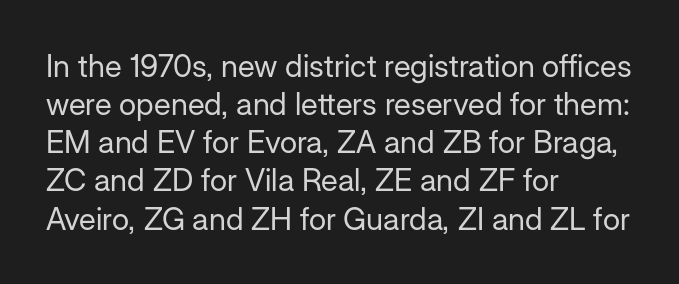
The specimen reads as upright at a glance. Plain, unruled lines of type. The rendering keeps characters at their native spacing. Stem width sits at or under what a default text font uses.
